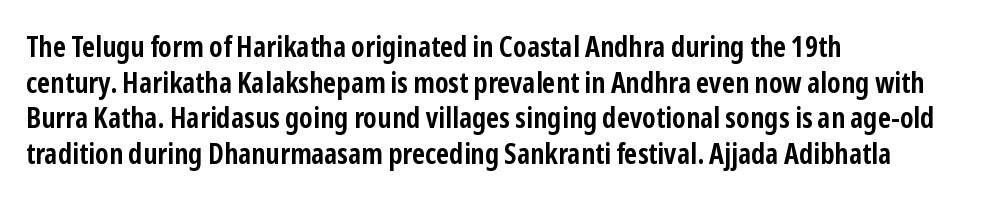
The image shows 29 px semibold, condensed sans-serif type, upright; set left-aligned, line spacing 1.23x, normal letter spacing, not underlined; low stroke contrast and a medium x-height.
